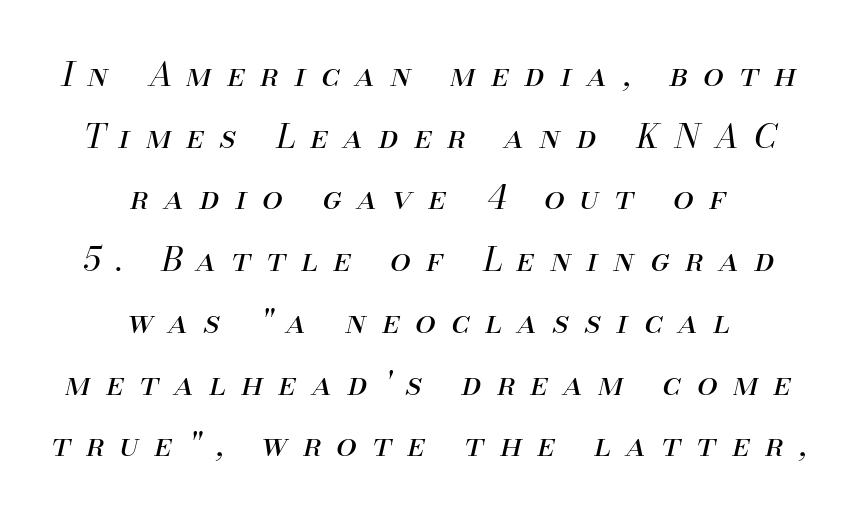
Q: Is the text bold? A: No.
Q: Is the text italic (slanted)? A: Yes, it leans right by about 13 degrees.
Q: Is the text underlined? A: No.
Q: How is the paragraph aligned? A: Centered.
Q: Is the spacing between letters normal or unusually wide? A: Unusually wide.
Q: Width (condensed, normal, or wide)? A: Normal.
Q: Stroke contrast? A: Medium.
Q: x-height? A: Small.
Q: Monospaced? A: No.
